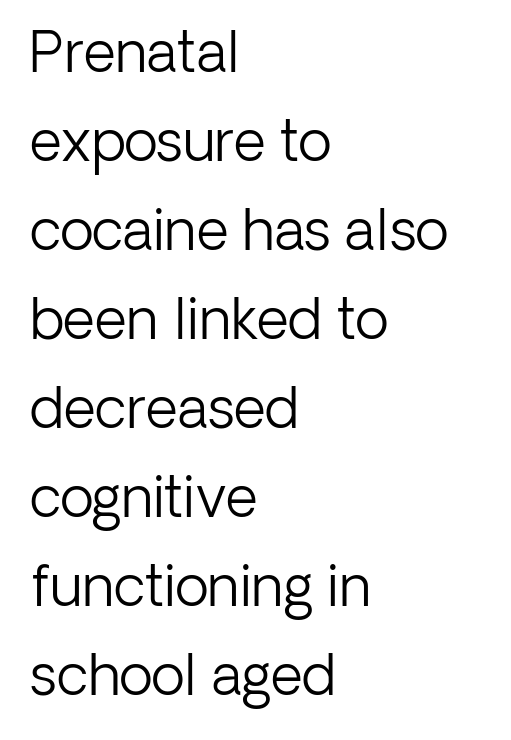
Q: Is the text bold? A: No.
Q: Is the text italic (slanted)? A: No, it is upright.
Q: Is the typeface a serif or a sans-serif typeface? A: Sans-serif.
Q: Is the text underlined? A: No.
Q: How is the paragraph aligned? A: Left-aligned.
Q: Is the spacing between letters normal or unusually wide? A: Normal.
Q: Is the spacing between lines tight, normal or loose? A: Normal.
Q: Width (condensed, normal, or wide)? A: Normal.
Q: Stroke contrast? A: Low.
Q: x-height? A: Medium.
Q: Monospaced? A: No.
